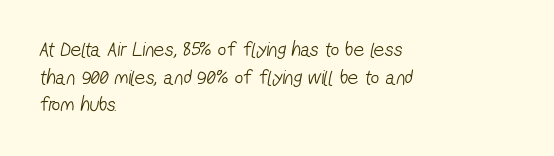
{"bold": "no", "underline": "no", "align": "left", "line_spacing": "normal", "line_spacing_ratio": 1.31, "letter_spacing": "normal", "letter_spacing_em": 0.0, "glyph_px": 21}
